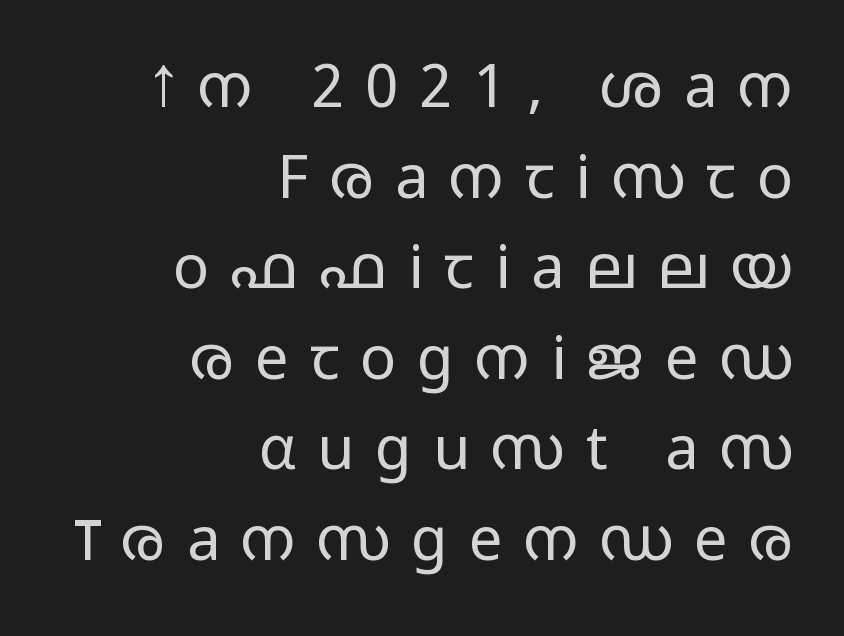
The specimen omits any rule beneath the text block's lines. The face used here is proportionally spaced, like ordinary book or web type. Each letter's strokes conclude bluntly, with no projecting serifs. Teacher's note: observe the even right margin — that is flush-right alignment.
